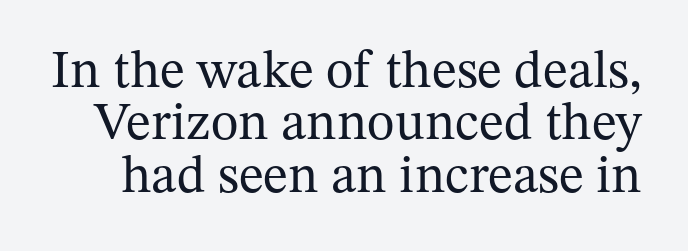
The image shows 53 px regular-weight serif type, upright; set tight line spacing (0.99x), normal letter spacing, not underlined; medium stroke contrast and a medium x-height.
